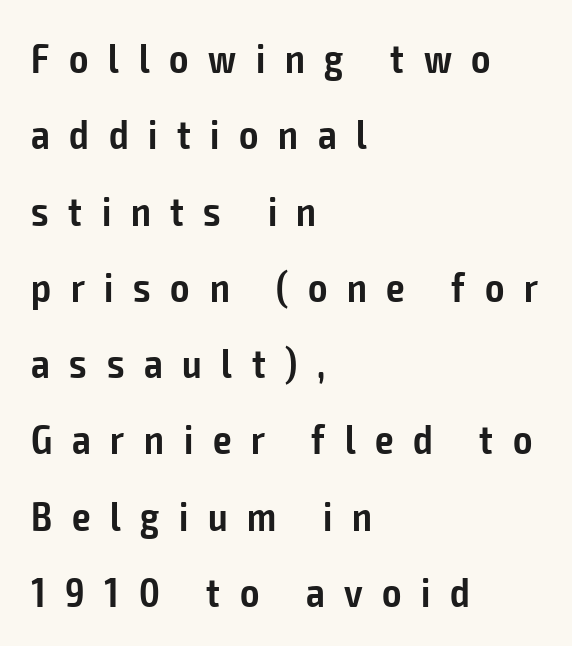
Left-aligned paragraph, ragged on the right. Nobody drew a line under any word here. This sample uses a sans-serif face. Does the lettering tilt? It doesn't — this is upright. Between one letter and the next there's a generous, obvious gap. This sample has the flowing, uneven cadence of proportional lettering.
